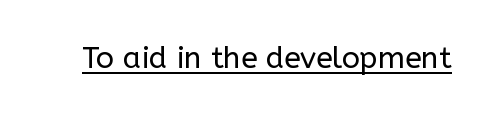
{"serif": "no", "italic": "no", "bold": "no", "weight": "regular", "width": "normal", "stroke_contrast": "low", "x_height": "medium", "monospaced": "no", "underline": "yes", "letter_spacing": "normal", "letter_spacing_em": 0.0, "glyph_px": 30}
